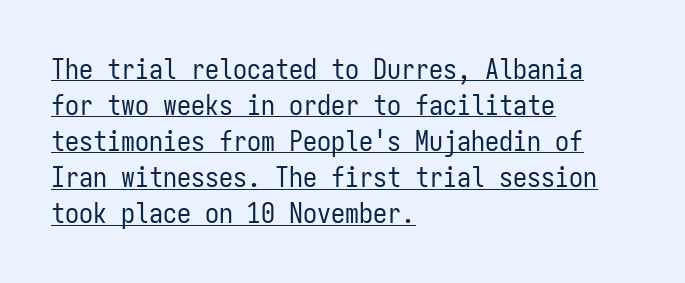
{"serif": "no", "italic": "no", "bold": "no", "weight": "regular", "width": "condensed", "stroke_contrast": "low", "x_height": "medium", "monospaced": "yes", "underline": "yes", "align": "left", "line_spacing": "normal", "line_spacing_ratio": 1.29, "letter_spacing": "normal", "letter_spacing_em": 0.0, "glyph_px": 28}
